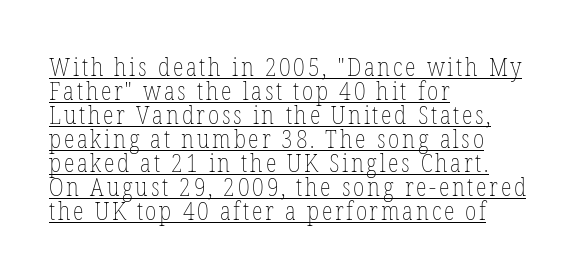
Q: Is the text bold? A: No.
Q: Is the text italic (slanted)? A: No, it is upright.
Q: Is the text underlined? A: Yes.
Q: How is the paragraph aligned? A: Left-aligned.
Q: Is the spacing between lines tight, normal or loose? A: Tight.
